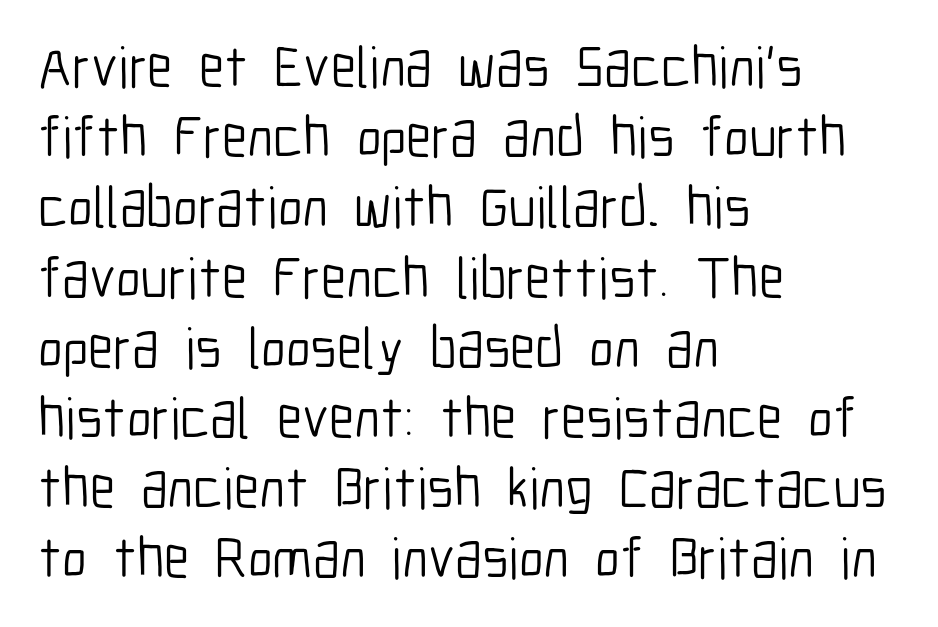
The image shows 58 px light, condensed sans-serif type, upright; set left-aligned, line spacing 1.21x, normal letter spacing, not underlined; low stroke contrast and a medium x-height.
